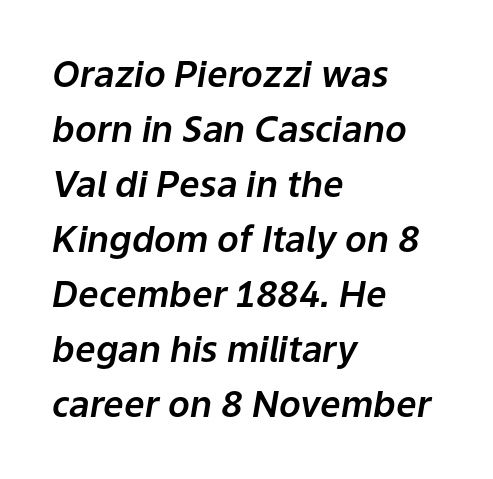
The image shows 36 px text type, italic (leaning right); set left-aligned, normal line spacing (1.53x), normal letter spacing, not underlined; low stroke contrast and a medium x-height.
